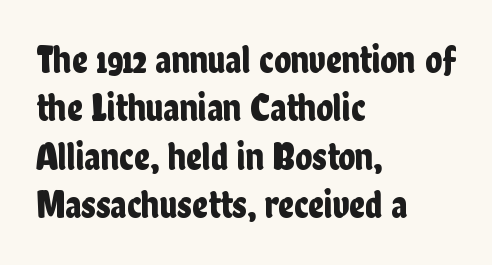
The image shows 39 px condensed sans-serif type, upright; set left-aligned, line spacing 1.24x, normal letter spacing, not underlined; low stroke contrast and a medium x-height.
